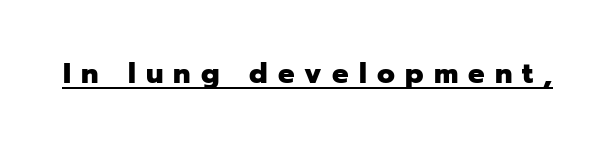
The image shows 29 px heavy sans-serif type, upright; set unusually wide letter spacing (+0.35 em), underlined; low stroke contrast and a medium x-height.
